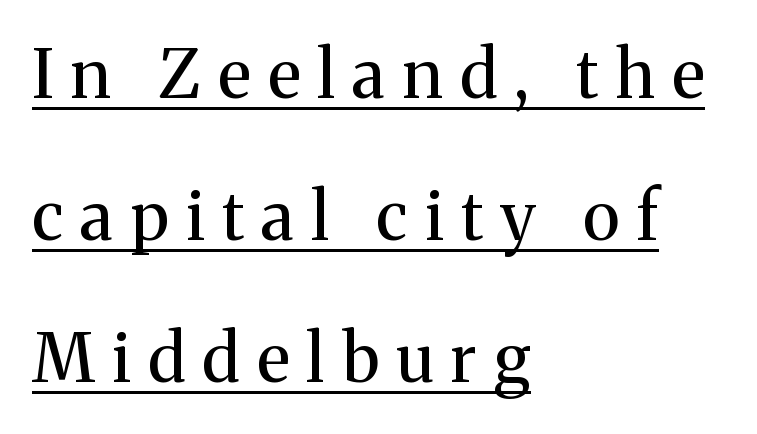
{"serif": "yes", "italic": "no", "bold": "no", "weight": "regular", "width": "normal", "stroke_contrast": "medium", "x_height": "medium", "monospaced": "no", "underline": "yes", "align": "left", "line_spacing": "loose", "line_spacing_ratio": 2.12, "letter_spacing": "wide", "letter_spacing_em": 0.26, "glyph_px": 67}
